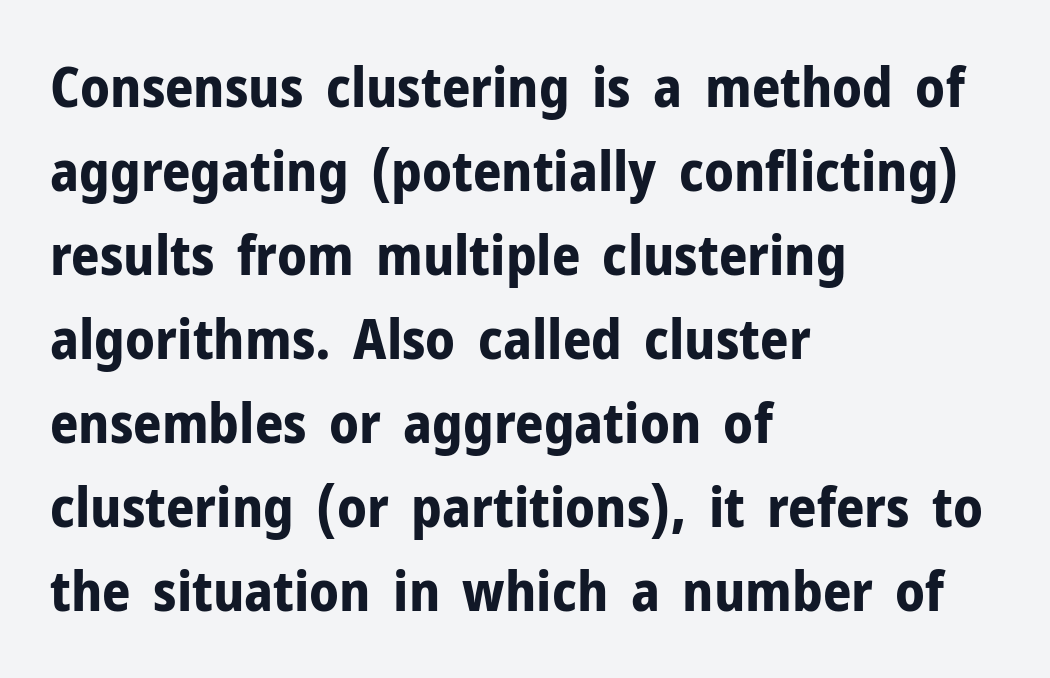
Q: Is the text bold? A: Yes.
Q: Is the text italic (slanted)? A: No, it is upright.
Q: Is the typeface a serif or a sans-serif typeface? A: Sans-serif.
Q: Is the text underlined? A: No.
Q: How is the paragraph aligned? A: Left-aligned.
Q: Is the spacing between letters normal or unusually wide? A: Normal.
Q: Is the spacing between lines tight, normal or loose? A: Normal.
Q: Width (condensed, normal, or wide)? A: Normal.
Q: Stroke contrast? A: Low.
Q: x-height? A: Medium.
Q: Monospaced? A: No.
